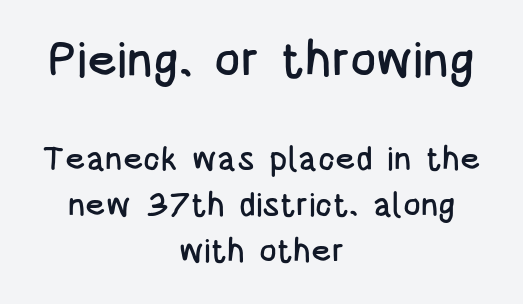
Regarding serifs, this sample does without them. The setting favours the middle, as headings and verse often do. Look at the tracking — it's just the regular setting, nothing added. These lines sit exactly where default settings would place them. Character widths vary here, with narrow letters taking less room than wide ones.
